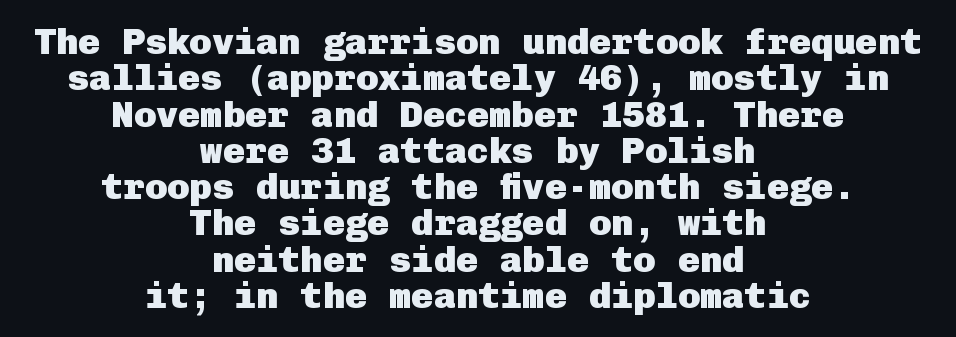
{"serif": "no", "italic": "no", "bold": "yes", "weight": "heavy", "width": "normal", "stroke_contrast": "low", "x_height": "medium", "underline": "no", "align": "center", "line_spacing": "tight", "line_spacing_ratio": 0.98, "letter_spacing": "normal", "letter_spacing_em": 0.0, "glyph_px": 37}
